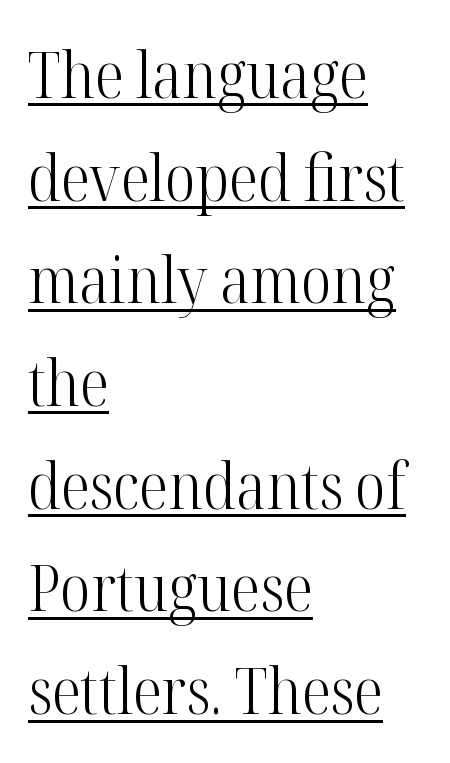
{"serif": "yes", "italic": "no", "bold": "no", "weight": "light", "width": "condensed", "stroke_contrast": "high", "x_height": "medium", "monospaced": "no", "underline": "yes", "align": "left", "line_spacing": "normal", "line_spacing_ratio": 1.58, "letter_spacing": "normal", "letter_spacing_em": 0.0, "glyph_px": 65}
